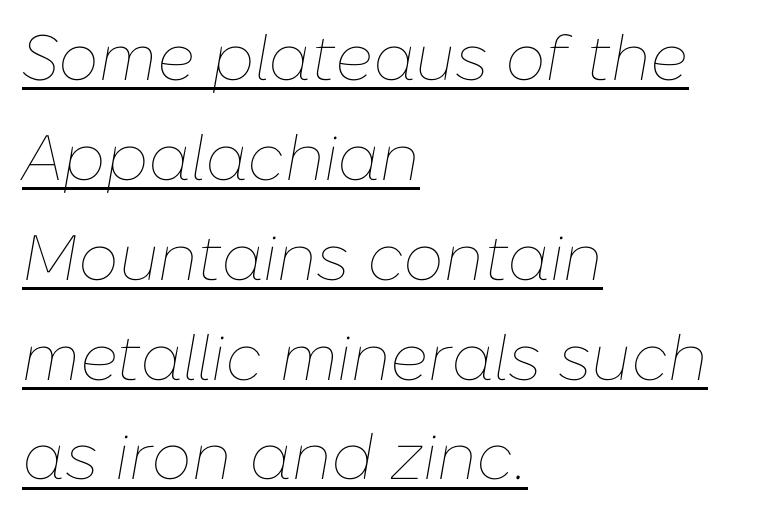
Observe the ordinary spacing: letters are neighbours, not strangers. Think of a printed novel: that variable character pitch is what you see here. This is not heavy type; no bold has been used. Successive baselines arrive at the customary interval. The paragraph shown leans on its left margin.
